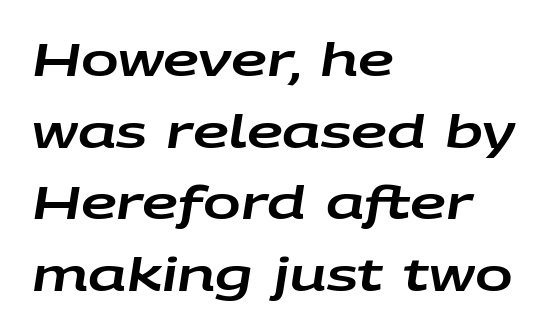
{"italic": "yes", "lean": "right", "slant_degrees": 9, "width": "wide", "stroke_contrast": "low", "x_height": "large", "monospaced": "no", "underline": "no", "align": "left", "line_spacing": "normal", "line_spacing_ratio": 1.59, "letter_spacing": "normal", "letter_spacing_em": 0.0, "glyph_px": 45}
